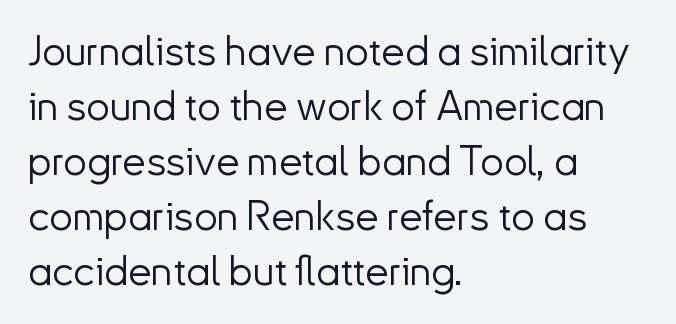
The designer left line spacing at the default. Leftover space on each line is placed entirely after the last word. A quiet, ordinary-to-light weight characterises the typeface. Nothing sits at the stroke ends, so this counts as sans-serif.
